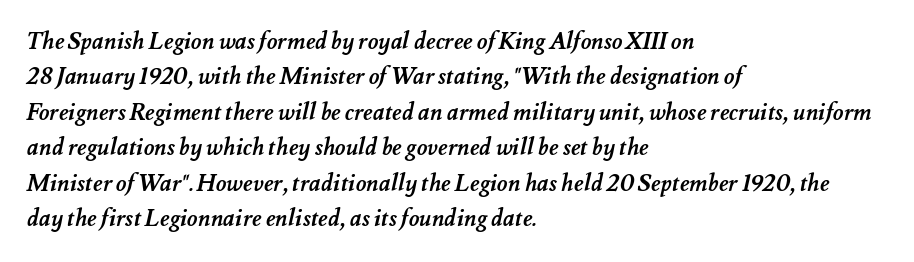
Q: Is the text bold? A: Yes.
Q: Is the text underlined? A: No.
Q: How is the paragraph aligned? A: Left-aligned.
Q: Is the spacing between letters normal or unusually wide? A: Normal.
Q: Is the spacing between lines tight, normal or loose? A: Normal.
